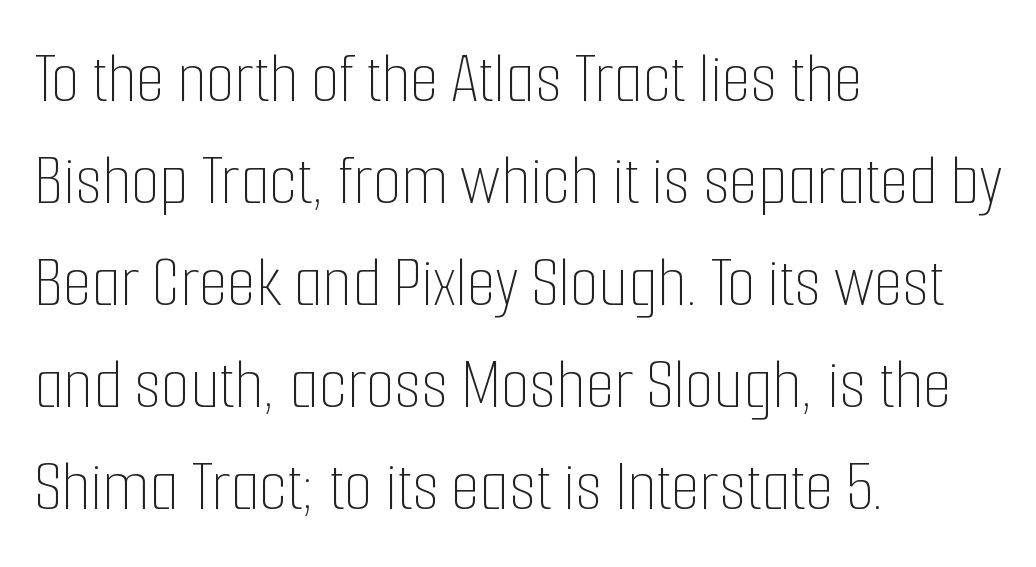
{"italic": "no", "bold": "no", "weight": "thin", "width": "condensed", "stroke_contrast": "low", "x_height": "medium", "monospaced": "no", "underline": "no", "align": "left", "line_spacing": "normal", "line_spacing_ratio": 1.38, "letter_spacing": "normal", "letter_spacing_em": 0.0, "glyph_px": 74}
